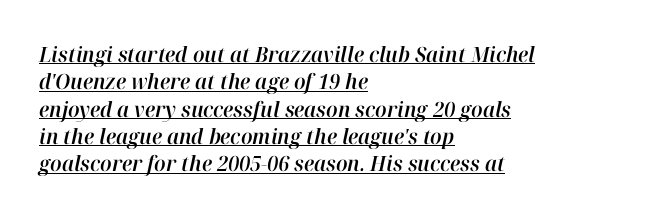
The image shows 21 px text type, italic (leaning right); set left-aligned, normal line spacing (1.3x), normal letter spacing, underlined.
